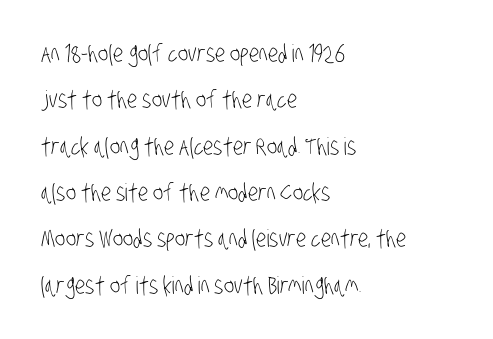
The image shows 24 px text type; set left-aligned, loose line spacing (1.93x), normal letter spacing, not underlined.
